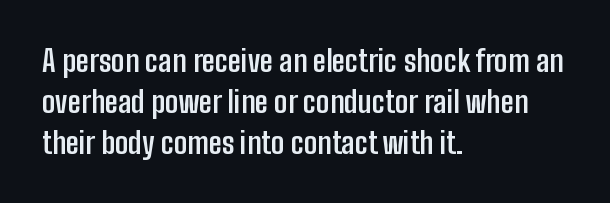
The image shows 30 px semibold, condensed sans-serif type, upright; set left-aligned, normal line spacing (1.36x), normal letter spacing, not underlined; low stroke contrast and a medium x-height.
